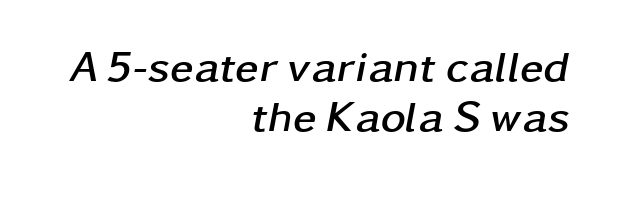
Think of a printed novel: that variable character pitch is what you see here. Line ends are locked; line starts wander. The rendering uses a bold face; every stroke is thick and dark. Slant detected: the letters are inclined. Descenders are the only things crossing below the line.
